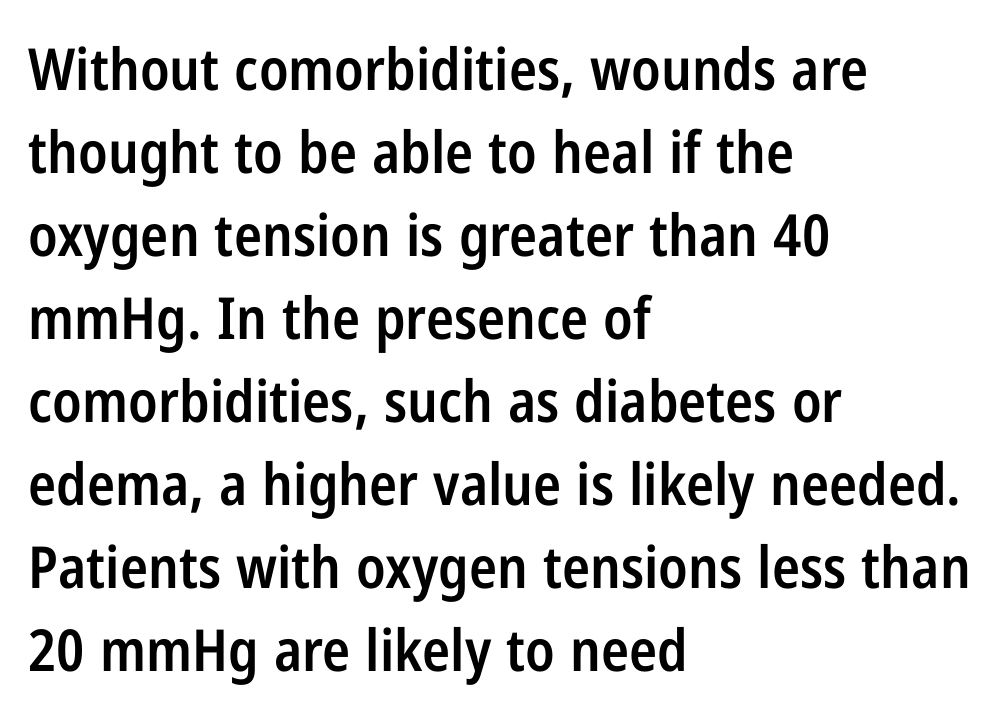
Q: Is the text bold? A: Semi-bold.
Q: Is the text italic (slanted)? A: No, it is upright.
Q: Is the typeface a serif or a sans-serif typeface? A: Sans-serif.
Q: Is the text underlined? A: No.
Q: How is the paragraph aligned? A: Left-aligned.
Q: Is the spacing between letters normal or unusually wide? A: Normal.
Q: Is the spacing between lines tight, normal or loose? A: Normal.
Q: Width (condensed, normal, or wide)? A: Condensed.
Q: Stroke contrast? A: Low.
Q: x-height? A: Medium.
Q: Monospaced? A: No.
